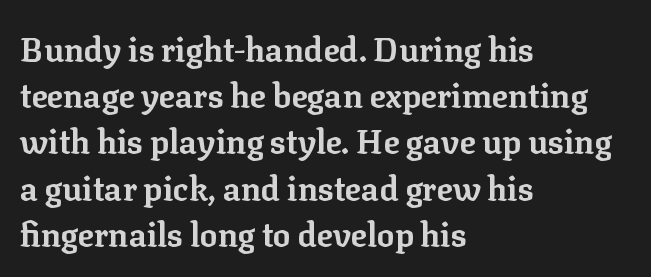
{"serif": "yes", "italic": "no", "bold": "yes", "weight": "bold", "width": "normal", "stroke_contrast": "low", "x_height": "medium", "monospaced": "no", "underline": "no", "align": "left", "line_spacing": "normal", "line_spacing_ratio": 1.4, "letter_spacing": "normal", "letter_spacing_em": 0.0, "glyph_px": 33}
